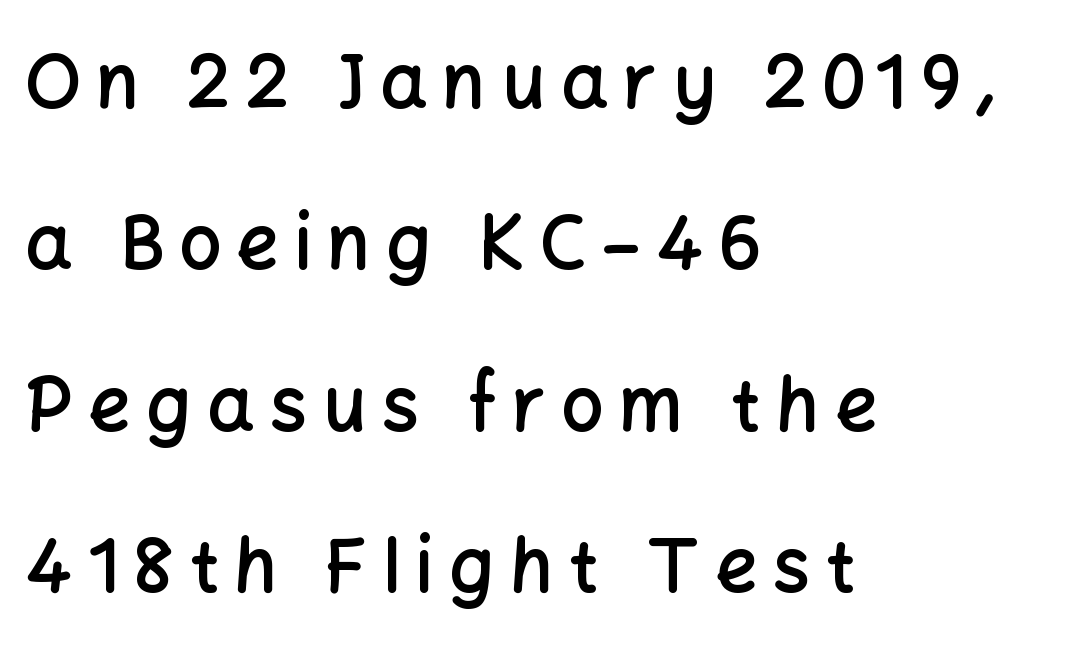
The image shows 74 px semibold sans-serif type, upright; set left-aligned, loose line spacing (2.18x), unusually wide letter spacing (+0.21 em), not underlined; low stroke contrast and a medium x-height.
